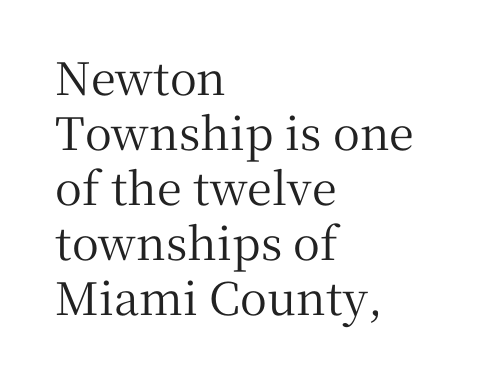
Bare-footed words on every line. Visually the block forms a straight wall on the left and a jagged coastline on the right. Here the designer chose a conventional face with non-uniform glyph widths. If you drew a line through each stem, it would be perfectly vertical.
